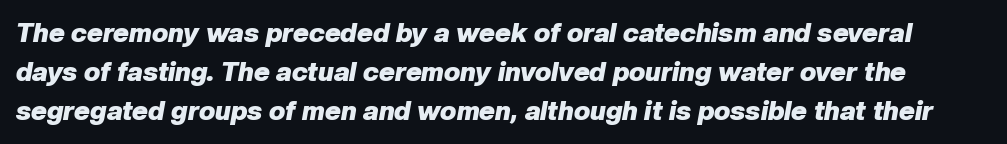
The image shows 27 px bold type, italic (leaning right); set normal line spacing (1.45x), normal letter spacing, not underlined.
